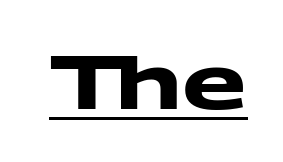
{"serif": "no", "bold": "yes", "weight": "heavy", "width": "wide", "stroke_contrast": "medium", "x_height": "medium", "monospaced": "no", "underline": "yes", "letter_spacing": "normal", "letter_spacing_em": 0.0, "glyph_px": 75}
